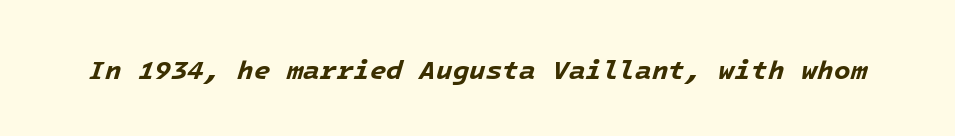
The image shows 27 px bold type, italic (leaning right); set normal letter spacing, not underlined.
